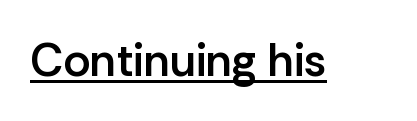
The image shows 46 px semibold sans-serif type, upright; set normal letter spacing, underlined; low stroke contrast and a medium x-height.
